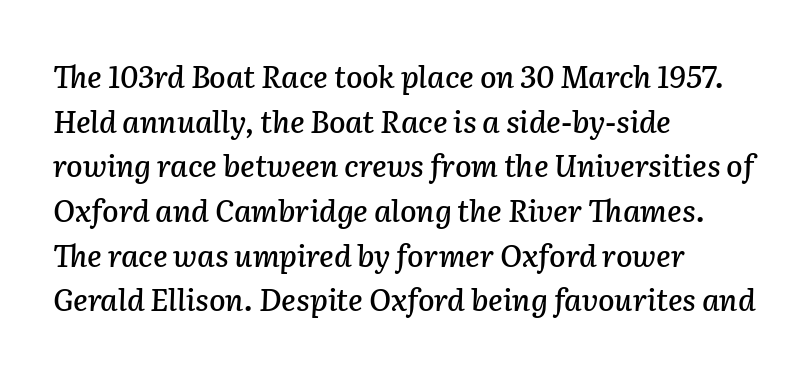
The image shows 30 px text type, italic (leaning right); set left-aligned, normal line spacing (1.49x), normal letter spacing, not underlined; low stroke contrast and a medium x-height.
